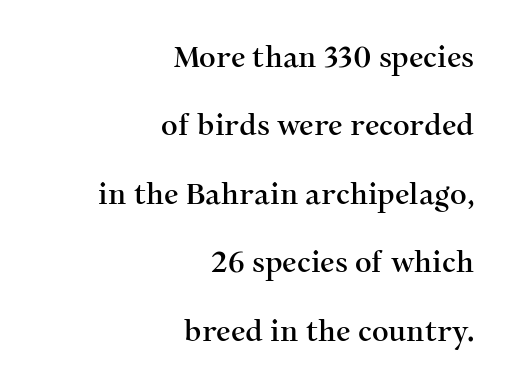
The image shows 29 px serif type, upright; set right-aligned, loose line spacing (2.36x), normal letter spacing, not underlined; medium stroke contrast and a medium x-height.
